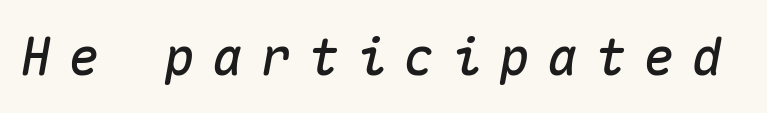
The line texture is sparse and dotted thanks to wide tracking. Type without underlining. The whole block is typeset with a tilt. Spacing verdict: monospaced, one width for all characters.
